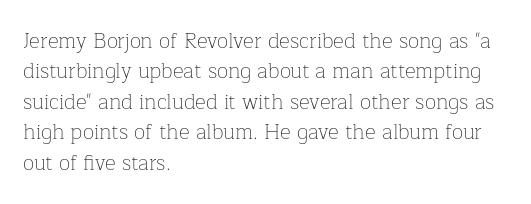
Q: Is the text bold? A: No.
Q: Is the text italic (slanted)? A: No, it is upright.
Q: Is the text underlined? A: No.
Q: How is the paragraph aligned? A: Left-aligned.
Q: Is the spacing between letters normal or unusually wide? A: Normal.
Q: Is the spacing between lines tight, normal or loose? A: Normal.
